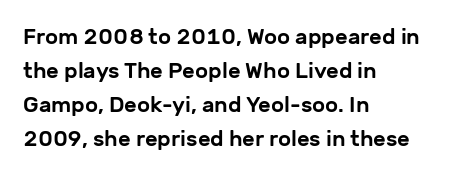
The image shows 22 px text type, upright; set left-aligned, normal line spacing (1.55x), normal letter spacing, not underlined.
